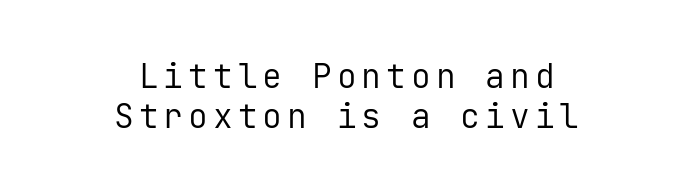
Q: Is the text bold? A: No.
Q: Is the text italic (slanted)? A: No, it is upright.
Q: Is the typeface a serif or a sans-serif typeface? A: Sans-serif.
Q: Is the text underlined? A: No.
Q: How is the paragraph aligned? A: Centered.
Q: Width (condensed, normal, or wide)? A: Normal.
Q: Stroke contrast? A: Low.
Q: x-height? A: Medium.
Q: Monospaced? A: Yes.
